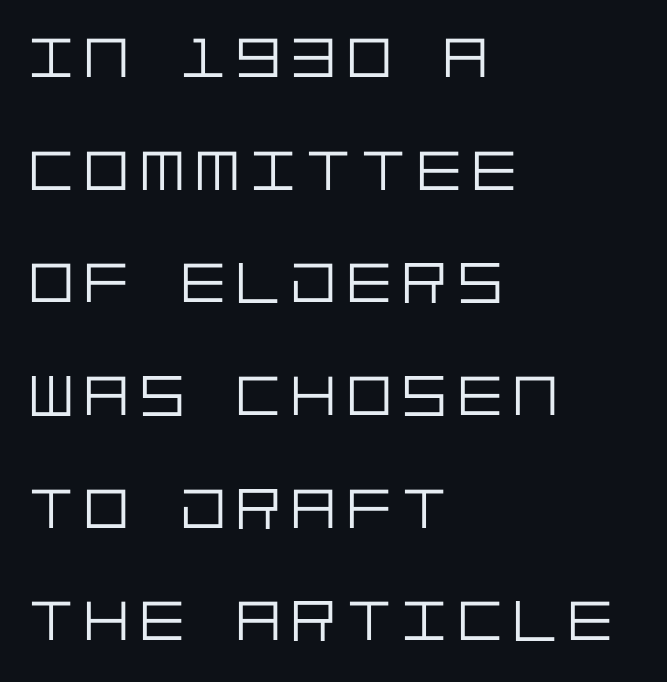
{"serif": "no", "italic": "no", "bold": "no", "weight": "light", "width": "normal", "stroke_contrast": "low", "x_height": "large", "underline": "no", "align": "left", "line_spacing": "loose", "line_spacing_ratio": 1.91, "glyph_px": 59}
